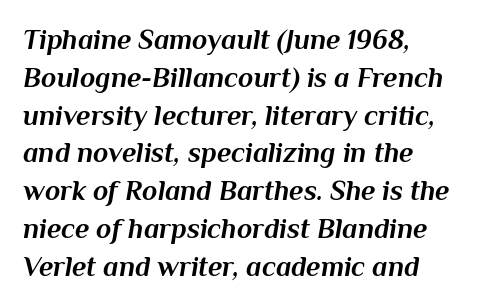
The image shows 28 px bold type, italic (leaning right); set left-aligned, normal line spacing (1.35x), normal letter spacing, not underlined; medium stroke contrast and a medium x-height.
